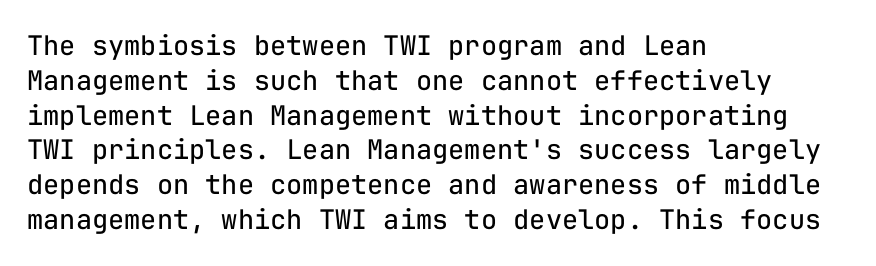
Q: Is the text bold? A: No.
Q: Is the text italic (slanted)? A: No, it is upright.
Q: Is the text underlined? A: No.
Q: How is the paragraph aligned? A: Left-aligned.
Q: Is the spacing between letters normal or unusually wide? A: Normal.
Q: Is the spacing between lines tight, normal or loose? A: Normal.
